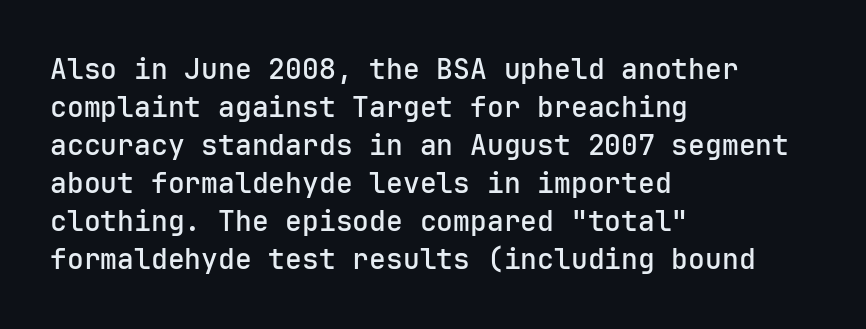
The image shows 28 px semibold sans-serif type, upright; set left-aligned, normal line spacing (1.36x), normal letter spacing, not underlined; low stroke contrast and a medium x-height.
